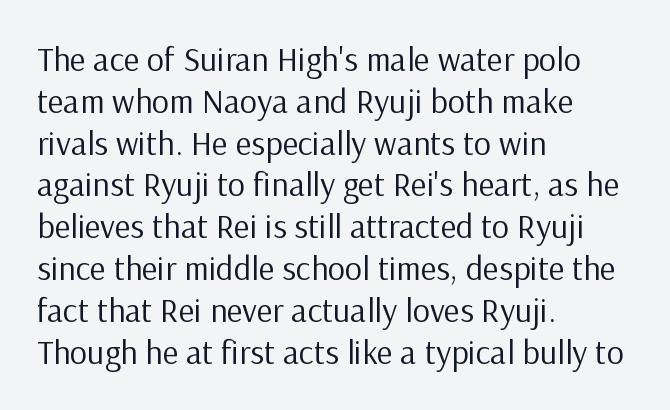
{"serif": "no", "italic": "no", "bold": "no", "weight": "regular", "width": "normal", "stroke_contrast": "low", "x_height": "medium", "monospaced": "no", "underline": "no", "align": "left", "line_spacing_ratio": 1.23, "letter_spacing": "normal", "letter_spacing_em": 0.0, "glyph_px": 34}
